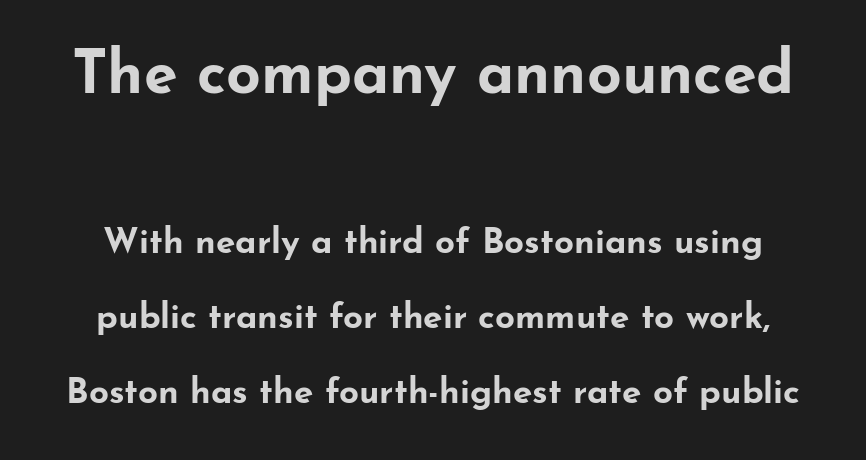
Q: Is the text bold? A: Yes.
Q: Is the text italic (slanted)? A: No, it is upright.
Q: Is the typeface a serif or a sans-serif typeface? A: Sans-serif.
Q: Is the text underlined? A: No.
Q: Is the spacing between letters normal or unusually wide? A: Normal.
Q: Is the spacing between lines tight, normal or loose? A: Loose.
Q: Which block of text is set in a larger size, the first (top) or the second (bottom)? A: The first (top) one.
Q: Width (condensed, normal, or wide)? A: Wide.
Q: Stroke contrast? A: Low.
Q: x-height? A: Small.
Q: Monospaced? A: No.
